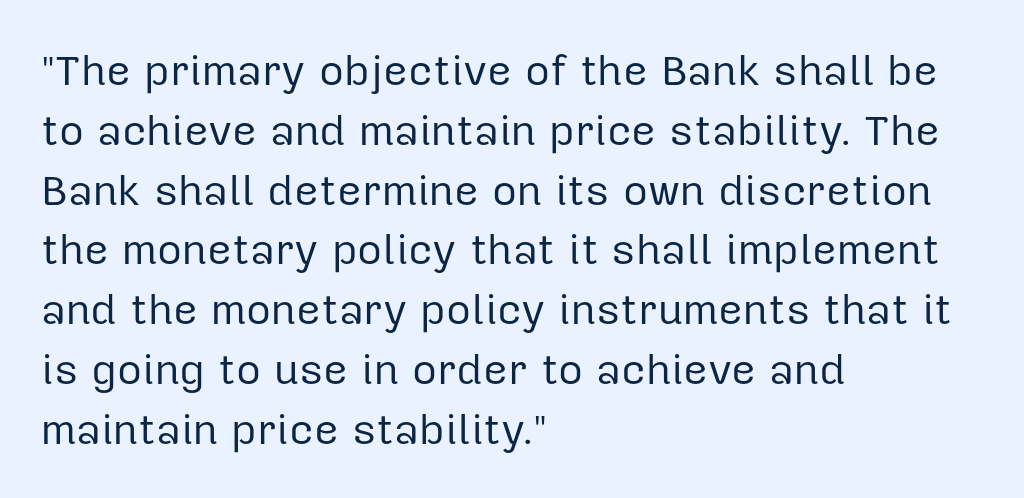
Summary of weight: not heavy and not bold. Caption: multi-line text, flush left, ragged right. This sample uses an upright cut, with every glyph sitting square on the baseline. Leading: standard.
